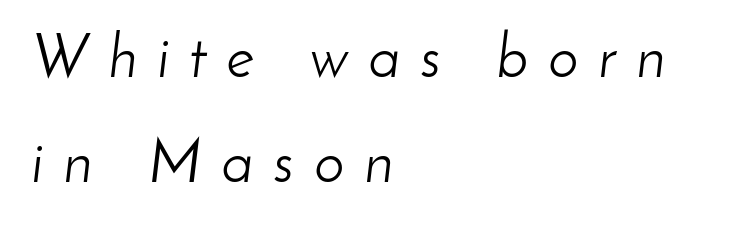
{"italic": "yes", "lean": "right", "slant_degrees": 8, "bold": "no", "weight": "light", "width": "normal", "stroke_contrast": "low", "x_height": "small", "monospaced": "no", "underline": "no", "align": "left", "line_spacing_ratio": 1.75, "letter_spacing": "wide", "letter_spacing_em": 0.34, "glyph_px": 60}
